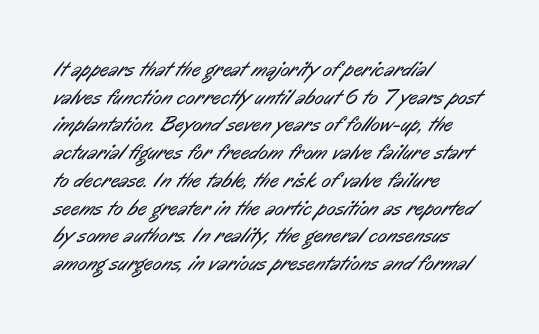
The paragraph has a hard left edge and a soft right edge. The face used here is rendered with its standard letterfit. Heaviness? Minimal to ordinary, like unemphasized prose. The foot of each line stays bare and open.
